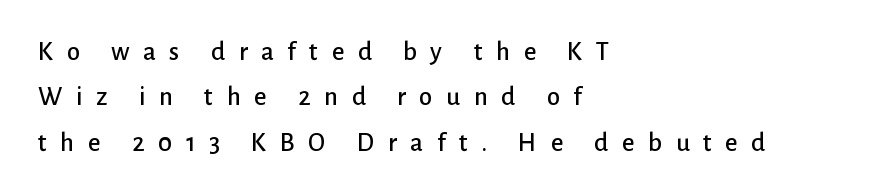
The image shows 27 px text type, upright; set left-aligned, normal line spacing (1.68x), unusually wide letter spacing (+0.5 em), not underlined.
